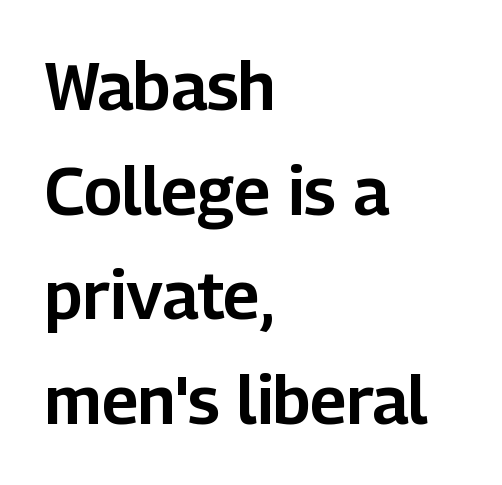
The image shows 67 px sans-serif type, upright; set left-aligned, normal line spacing (1.56x), normal letter spacing, not underlined; low stroke contrast and a medium x-height.
